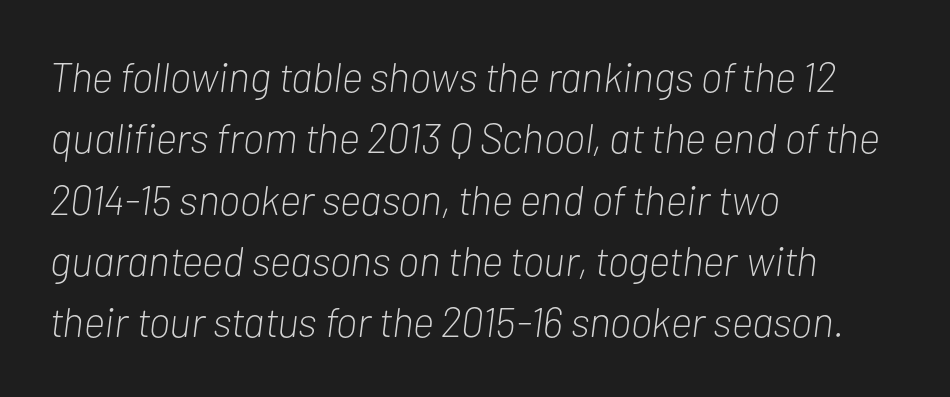
{"italic": "yes", "lean": "right", "slant_degrees": 7, "bold": "no", "weight": "light", "width": "condensed", "stroke_contrast": "low", "x_height": "medium", "monospaced": "no", "underline": "no", "align": "left", "line_spacing": "normal", "line_spacing_ratio": 1.46, "letter_spacing": "normal", "letter_spacing_em": 0.0, "glyph_px": 42}
